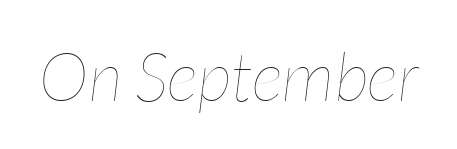
Q: Is the text bold? A: No.
Q: Is the text italic (slanted)? A: Yes, it leans right by about 7 degrees.
Q: Is the text underlined? A: No.
Q: Is the spacing between letters normal or unusually wide? A: Normal.
Q: Width (condensed, normal, or wide)? A: Condensed.
Q: Stroke contrast? A: Low.
Q: x-height? A: Medium.
Q: Monospaced? A: No.
